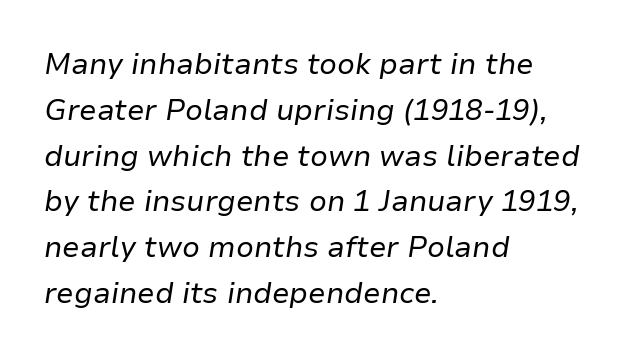
Line beginnings align vertically; line endings do not. Slant detected: the letters are inclined. Honestly, there is no underline to notice here at all. The face used here is proportionally spaced, like ordinary book or web type. Heaviness? Minimal to ordinary, like unemphasized prose.
